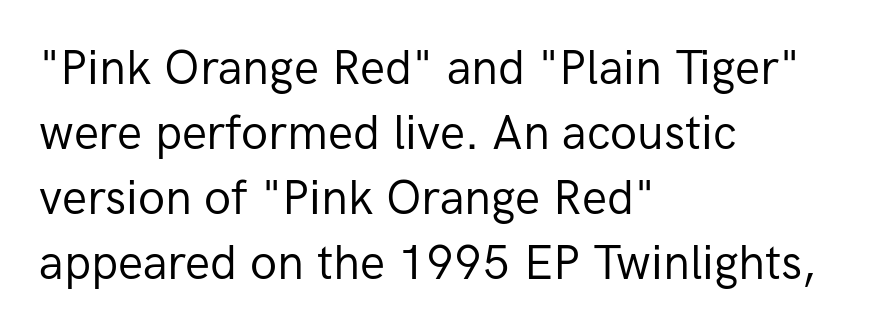
Letterform terminals end flat and unadorned throughout the passage. You could call the tracking neutral — neither tight nor loose. Words float on clear page, feet unadorned. The lines in this sample share a left origin and differ only in where they stop. Unbolded letterforms with no extra heft.
